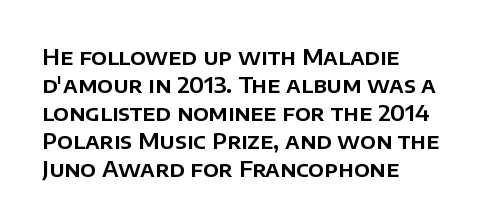
In terms of leading, this rendering sits right in the middle. Do the letters lean? They stand straight. These lines stack with their left ends in a neat column. The zone under the glyphs is completely vacant. The letters sit at their default tracking, neither squeezed nor spread.
